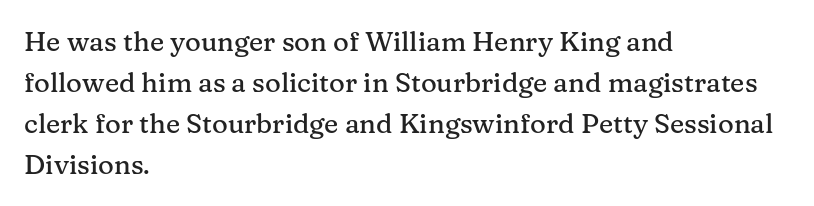
Underlining? Definitely not there. The passage shown stacks its lines at a standard gap. Tall strokes in this sample are plumb rather than angled. Is the block centered? No — it sits flush against the left margin.
